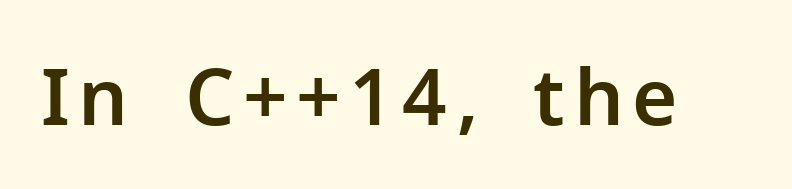
{"serif": "no", "italic": "no", "width": "normal", "stroke_contrast": "low", "x_height": "medium", "monospaced": "no", "underline": "no", "glyph_px": 78}
